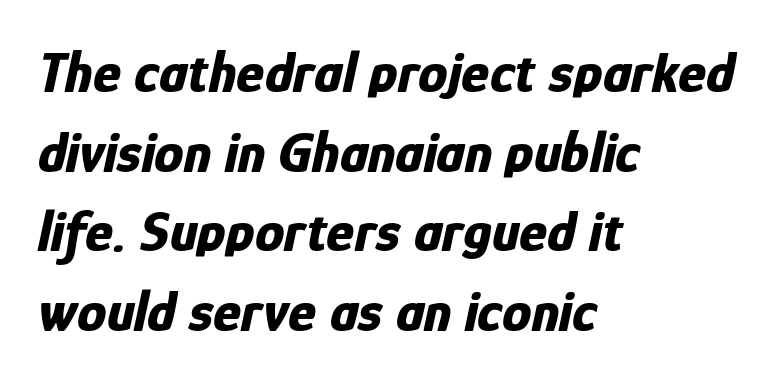
This is heavy type, rendered in bold. The line-height multiplier appears to be the usual default. Nobody drew a line under any word here. Is this a fixed-width face? No — the glyphs have proportional, varying widths. Looking at the ascenders, they clearly lean.
